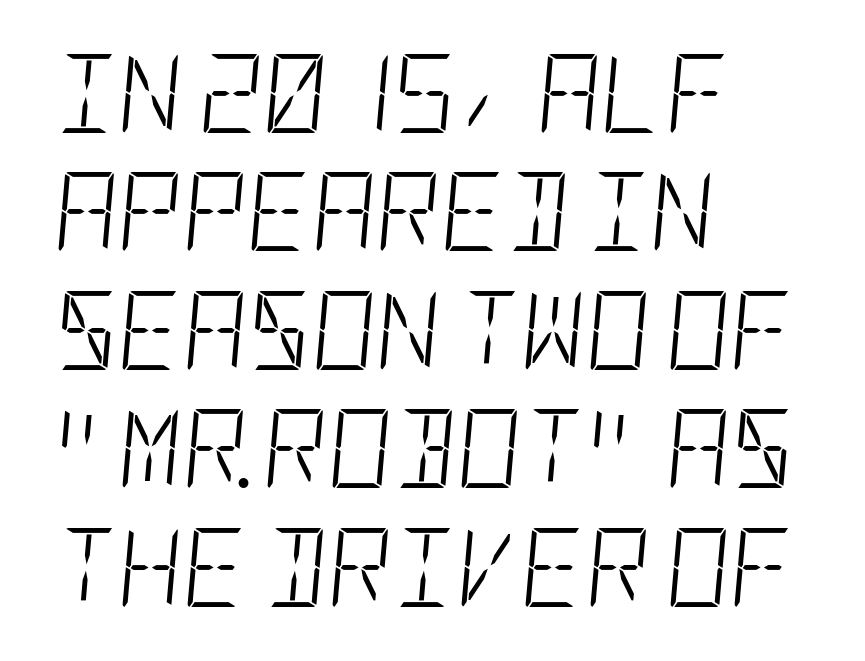
{"italic": "yes", "lean": "right", "slant_degrees": 5, "bold": "no", "weight": "light", "width": "condensed", "stroke_contrast": "low", "x_height": "large", "underline": "no", "align": "left", "line_spacing": "normal", "line_spacing_ratio": 1.5, "letter_spacing": "normal", "letter_spacing_em": 0.0, "glyph_px": 79}
